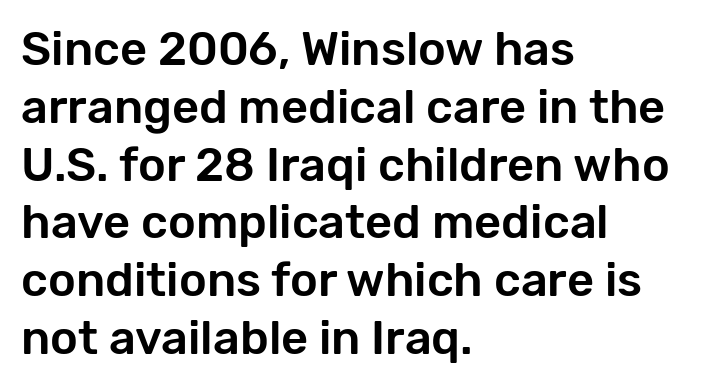
{"serif": "no", "italic": "no", "width": "normal", "stroke_contrast": "low", "x_height": "medium", "monospaced": "no", "underline": "no", "align": "left", "line_spacing_ratio": 1.23, "letter_spacing": "normal", "letter_spacing_em": 0.0, "glyph_px": 47}
